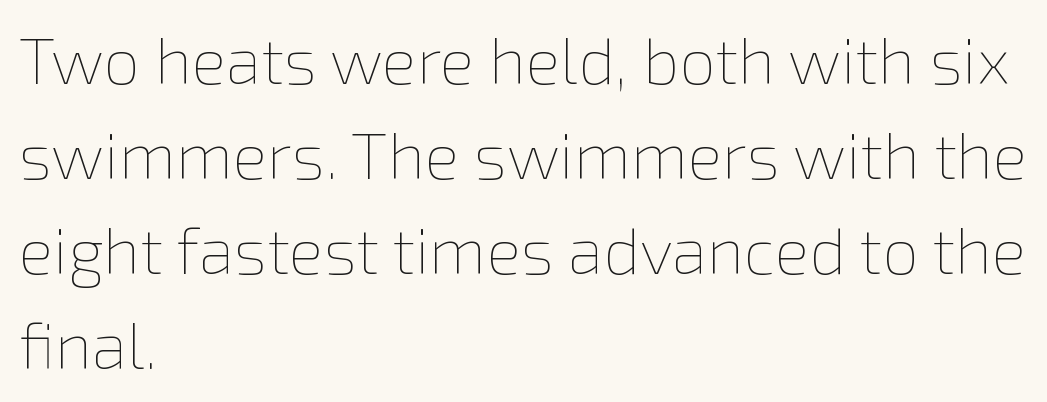
Q: Is the text bold? A: No.
Q: Is the text italic (slanted)? A: No, it is upright.
Q: Is the text underlined? A: No.
Q: How is the paragraph aligned? A: Left-aligned.
Q: Is the spacing between letters normal or unusually wide? A: Normal.
Q: Is the spacing between lines tight, normal or loose? A: Normal.
Q: Width (condensed, normal, or wide)? A: Normal.
Q: Stroke contrast? A: Low.
Q: x-height? A: Medium.
Q: Monospaced? A: No.
